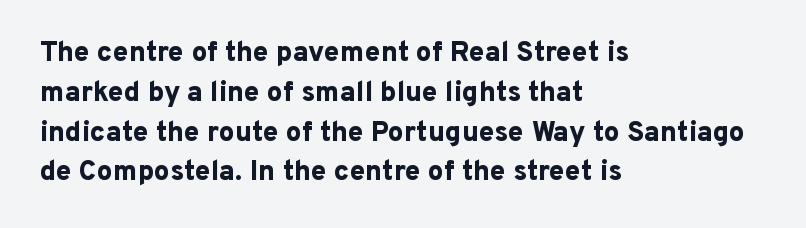
Q: Is the text bold? A: Yes.
Q: Is the text italic (slanted)? A: No, it is upright.
Q: Is the typeface a serif or a sans-serif typeface? A: Sans-serif.
Q: Is the text underlined? A: No.
Q: How is the paragraph aligned? A: Left-aligned.
Q: Is the spacing between letters normal or unusually wide? A: Normal.
Q: Is the spacing between lines tight, normal or loose? A: Normal.
Q: Width (condensed, normal, or wide)? A: Normal.
Q: Stroke contrast? A: Low.
Q: x-height? A: Medium.
Q: Monospaced? A: No.
